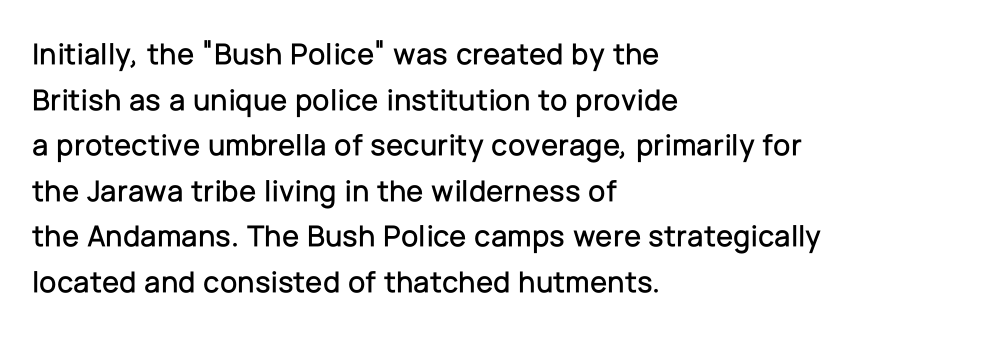
Q: Is the text italic (slanted)? A: No, it is upright.
Q: Is the typeface a serif or a sans-serif typeface? A: Sans-serif.
Q: Is the text underlined? A: No.
Q: How is the paragraph aligned? A: Left-aligned.
Q: Is the spacing between letters normal or unusually wide? A: Normal.
Q: Is the spacing between lines tight, normal or loose? A: Normal.
Q: Width (condensed, normal, or wide)? A: Normal.
Q: Stroke contrast? A: Low.
Q: x-height? A: Medium.
Q: Monospaced? A: No.
